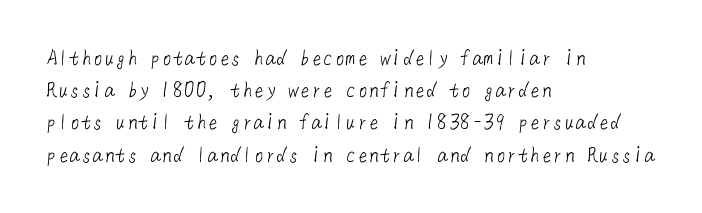
{"bold": "no", "underline": "no", "align": "left", "line_spacing": "normal", "line_spacing_ratio": 1.4, "letter_spacing": "normal", "letter_spacing_em": 0.0, "glyph_px": 23}
